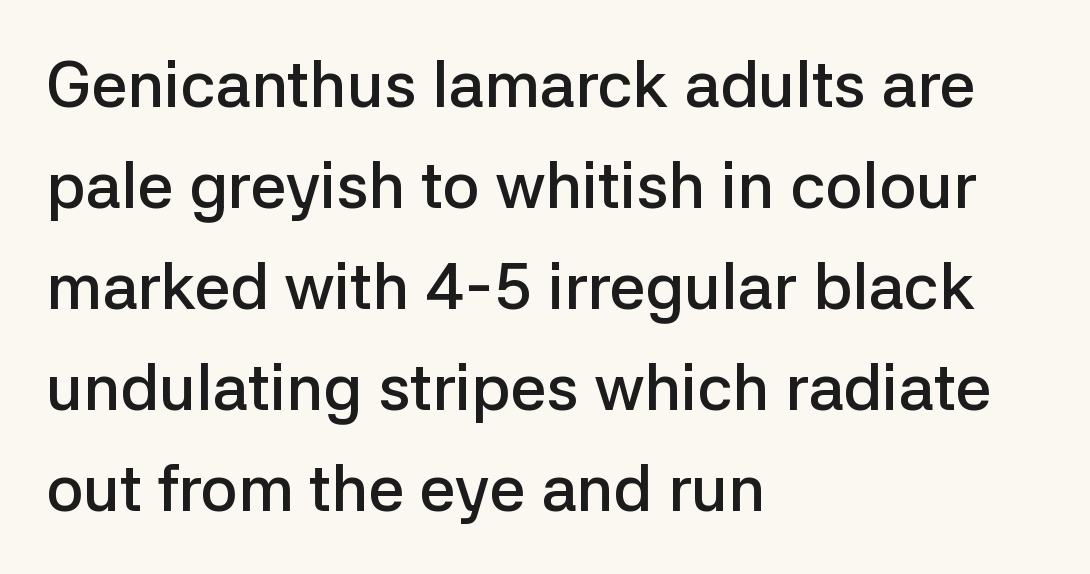
Q: Is the text bold? A: Semi-bold.
Q: Is the text italic (slanted)? A: No, it is upright.
Q: Is the typeface a serif or a sans-serif typeface? A: Sans-serif.
Q: Is the text underlined? A: No.
Q: How is the paragraph aligned? A: Left-aligned.
Q: Is the spacing between letters normal or unusually wide? A: Normal.
Q: Is the spacing between lines tight, normal or loose? A: Normal.
Q: Width (condensed, normal, or wide)? A: Normal.
Q: Stroke contrast? A: Low.
Q: x-height? A: Medium.
Q: Monospaced? A: No.
